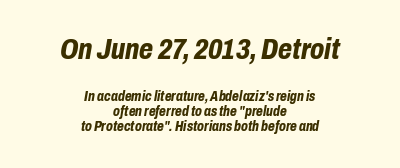
Caption: bold face, heavy strokes. Leading is clearly below the norm, producing a dense column. The emphasis by scale lands on block number one, above. Default kerning and tracking; the words read as compact shapes.
